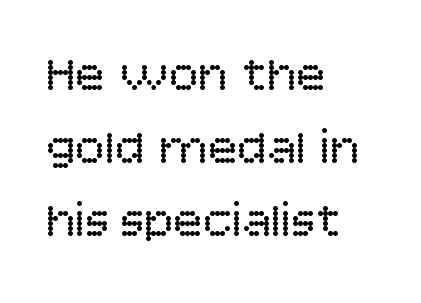
{"serif": "no", "italic": "no", "bold": "no", "weight": "regular", "width": "normal", "stroke_contrast": "low", "x_height": "large", "monospaced": "no", "underline": "no", "align": "left", "line_spacing": "normal", "line_spacing_ratio": 1.49, "letter_spacing": "normal", "letter_spacing_em": 0.0, "glyph_px": 49}
